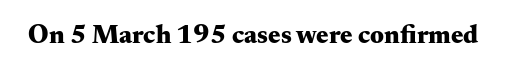
Q: Is the text bold? A: Yes.
Q: Is the text italic (slanted)? A: No, it is upright.
Q: Is the text underlined? A: No.
Q: Is the spacing between letters normal or unusually wide? A: Normal.
